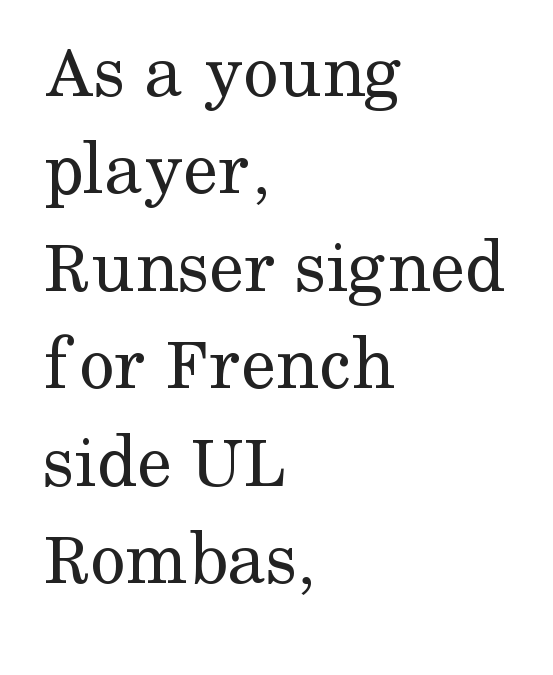
This rendering features lettering with no underline. The line-height multiplier appears to be the usual default. One-word summary of the alignment: left. Italic: no, the glyphs are upright roman. The letters carry serifs — small finishing strokes at the ends of their stems.
